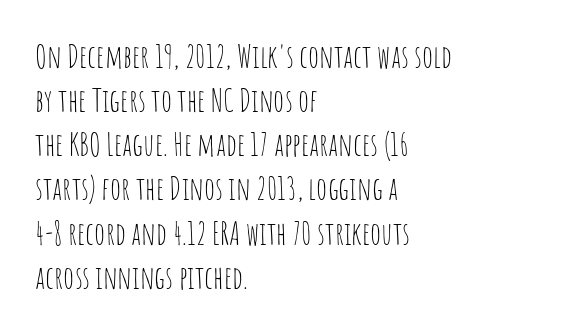
Q: Is the text bold? A: No.
Q: Is the text italic (slanted)? A: No, it is upright.
Q: Is the typeface a serif or a sans-serif typeface? A: Sans-serif.
Q: Is the text underlined? A: No.
Q: How is the paragraph aligned? A: Left-aligned.
Q: Is the spacing between letters normal or unusually wide? A: Normal.
Q: Is the spacing between lines tight, normal or loose? A: Normal.
Q: Width (condensed, normal, or wide)? A: Condensed.
Q: Stroke contrast? A: Low.
Q: x-height? A: Large.
Q: Monospaced? A: No.
